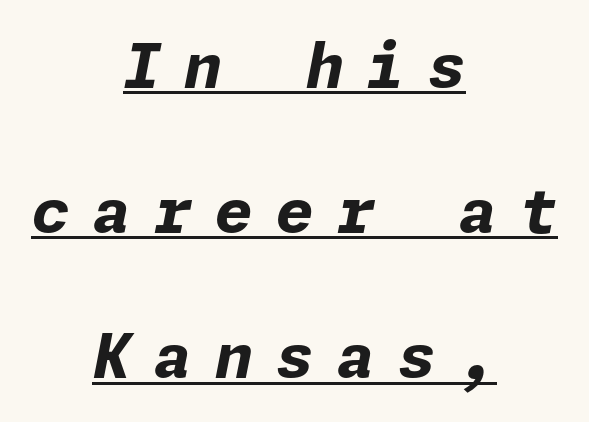
The image shows 61 px bold type, italic (leaning right); set centered, loose line spacing (2.38x), unusually wide letter spacing (+0.38 em), underlined; low stroke contrast and a medium x-height.
